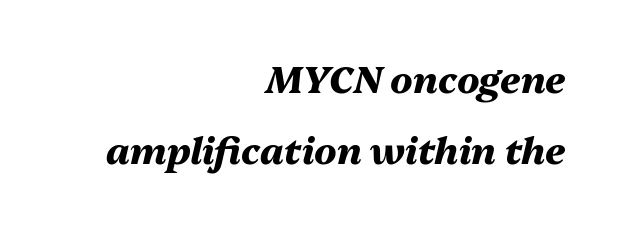
{"italic": "yes", "lean": "right", "slant_degrees": 13, "bold": "yes", "weight": "heavy", "width": "normal", "stroke_contrast": "medium", "x_height": "medium", "monospaced": "no", "underline": "no", "align": "right", "line_spacing": "loose", "line_spacing_ratio": 1.92, "letter_spacing": "normal", "letter_spacing_em": 0.0, "glyph_px": 37}
